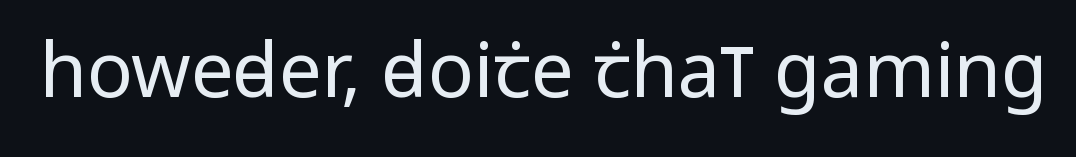
Q: Is the text bold? A: No.
Q: Is the text italic (slanted)? A: No, it is upright.
Q: Is the typeface a serif or a sans-serif typeface? A: Sans-serif.
Q: Is the text underlined? A: No.
Q: Is the spacing between letters normal or unusually wide? A: Normal.
Q: Width (condensed, normal, or wide)? A: Condensed.
Q: Stroke contrast? A: Low.
Q: x-height? A: Large.
Q: Monospaced? A: No.
